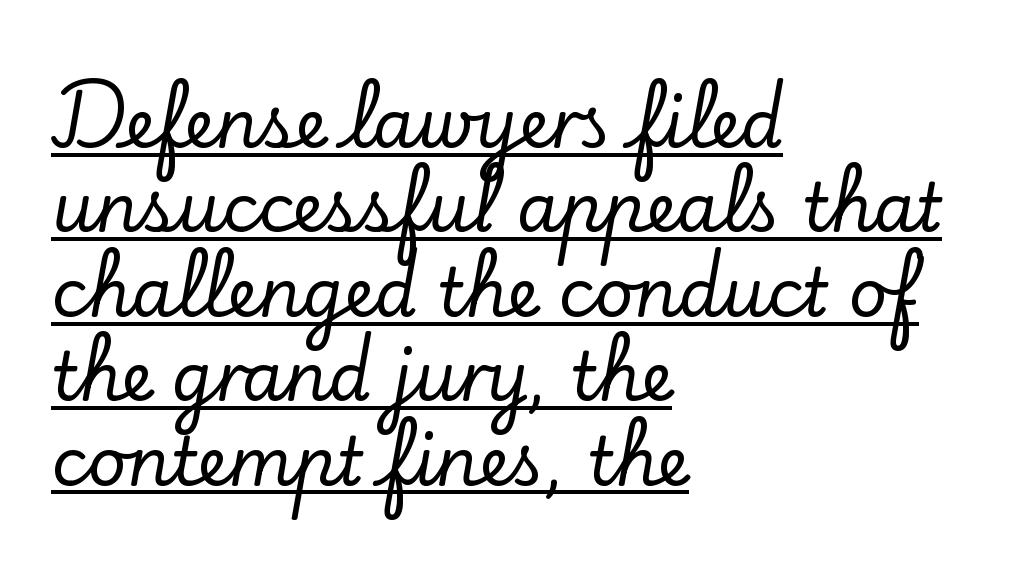
The passage shown is underscored from start to finish. Are there feet on the stems? There are — it's a serif. The lines sit at an ordinary, default distance from one another.
